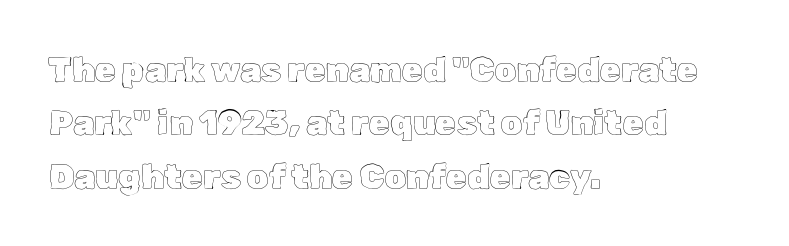
Q: Is the text italic (slanted)? A: No, it is upright.
Q: Is the text underlined? A: No.
Q: How is the paragraph aligned? A: Left-aligned.
Q: Is the spacing between letters normal or unusually wide? A: Normal.
Q: Is the spacing between lines tight, normal or loose? A: Normal.
Q: Width (condensed, normal, or wide)? A: Normal.
Q: x-height? A: Medium.
Q: Monospaced? A: No.
